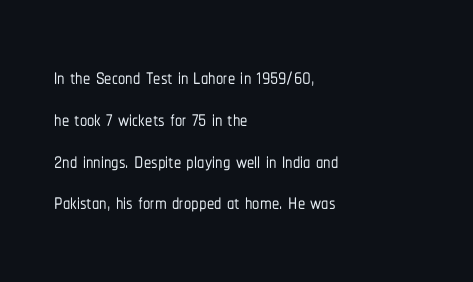
The baseline area is clear. One glance says typical: line gaps are just what's usual. Italic? Not at all — the glyphs are vertical. No feet cap the strokes, marking this as sans-serif type. The tracking reads as untouched default to a designer's eye. All the whitespace from short lines collects on the right.
